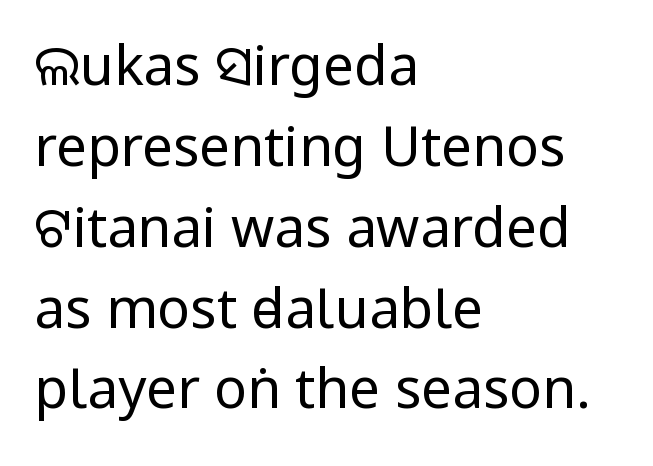
This is the regular roman posture of the typeface. Leading matches the norm, producing a regular column. This sample has the flowing, uneven cadence of proportional lettering. The paragraph has a hard left edge and a soft right edge. Each stroke keeps to a modest, everyday thickness or less.
